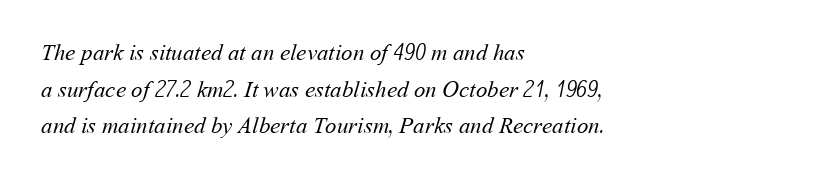
These lines sit exactly where default settings would place them. Teacher's note: observe the even left margin — that is flush-left alignment. Unmarked baselines from the first word to the last. The horizontal fit of the characters is conventional and even. Summary of weight: not heavy and not bold.
